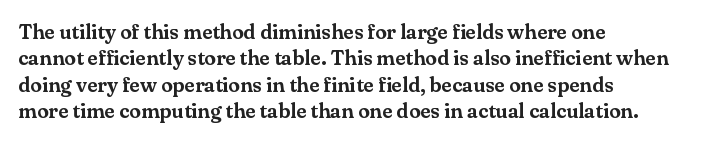
Is there much room between lines? A standard amount, neither cramped nor airy. The line texture is even and compact thanks to regular tracking. In terms of posture, this sample is upright. The paragraph has a hard left edge and a soft right edge. The strip under each line holds only bare page.
